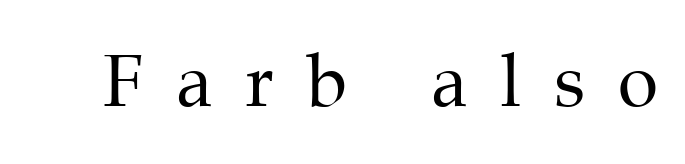
{"serif": "yes", "italic": "no", "bold": "no", "weight": "regular", "width": "normal", "stroke_contrast": "medium", "x_height": "medium", "monospaced": "no", "underline": "no", "letter_spacing": "wide", "letter_spacing_em": 0.45, "glyph_px": 73}
